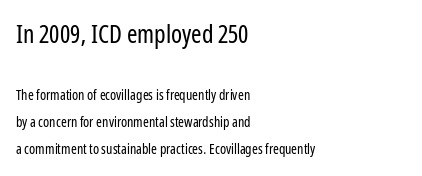
Q: Is the text bold? A: No.
Q: Is the text italic (slanted)? A: No, it is upright.
Q: Is the text underlined? A: No.
Q: How is the paragraph aligned? A: Left-aligned.
Q: Is the spacing between letters normal or unusually wide? A: Normal.
Q: Is the spacing between lines tight, normal or loose? A: Loose.
Q: Which block of text is set in a larger size, the first (top) or the second (bottom)? A: The first (top) one.
